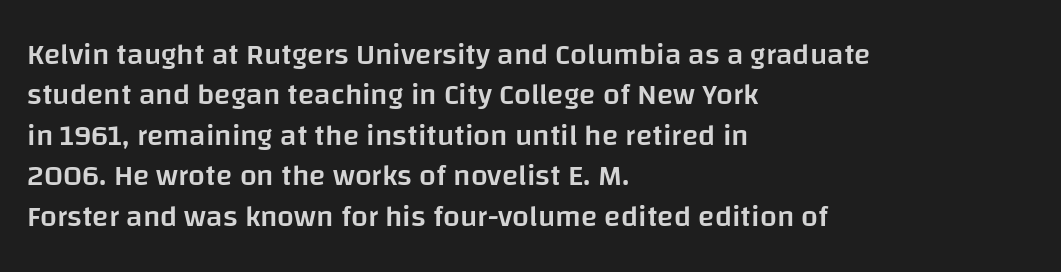
The image shows 30 px semibold sans-serif type, upright; set left-aligned, normal line spacing (1.35x), normal letter spacing, not underlined; low stroke contrast and a large x-height.
